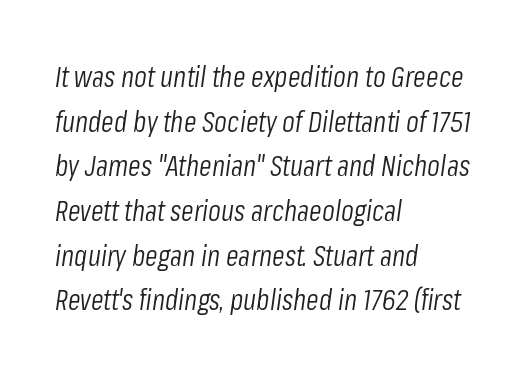
The rendering uses a moderate line-height, typical for paragraphs. Default kerning and tracking; the words read as compact shapes. The baseline area is clear. Looking at the ascenders, they clearly lean.
